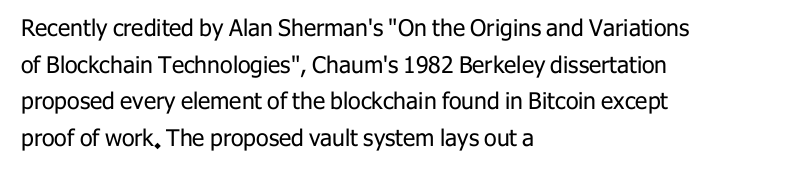
{"italic": "no", "bold": "no", "underline": "no", "align": "left", "line_spacing": "normal", "line_spacing_ratio": 1.59, "letter_spacing": "normal", "letter_spacing_em": 0.0, "glyph_px": 23}
